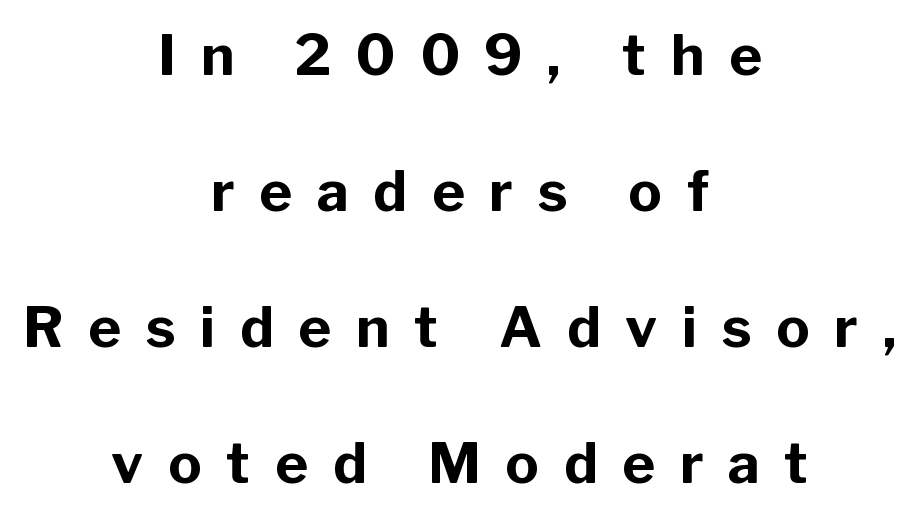
The image shows 56 px bold sans-serif type, upright; set centered, loose line spacing (2.43x), unusually wide letter spacing (+0.44 em), not underlined; low stroke contrast and a medium x-height.
